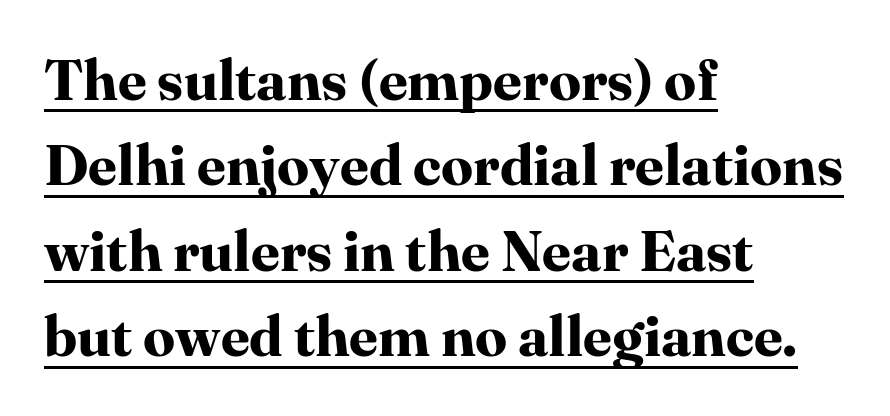
{"serif": "yes", "italic": "no", "bold": "yes", "weight": "bold", "width": "normal", "stroke_contrast": "high", "x_height": "medium", "monospaced": "no", "underline": "yes", "align": "left", "line_spacing": "normal", "line_spacing_ratio": 1.5, "letter_spacing": "normal", "letter_spacing_em": 0.0, "glyph_px": 57}
